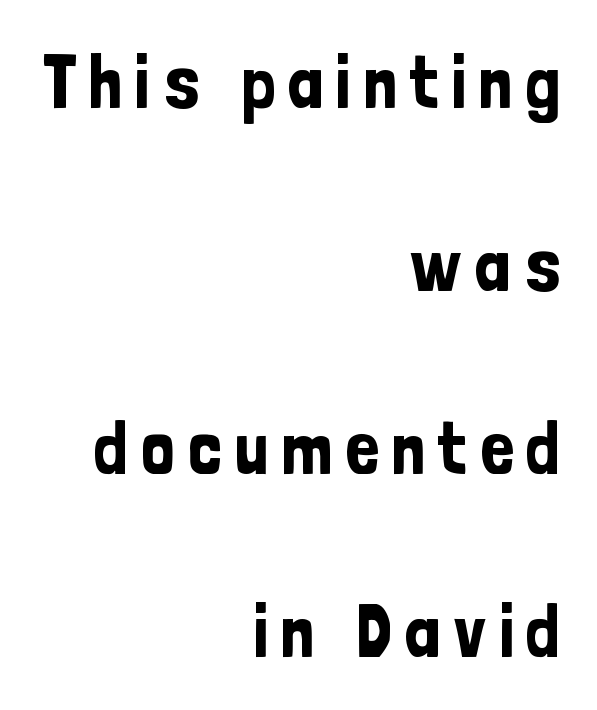
The image shows 75 px condensed sans-serif type, upright; set right-aligned, loose line spacing (2.44x), not underlined; low stroke contrast and a medium x-height.
